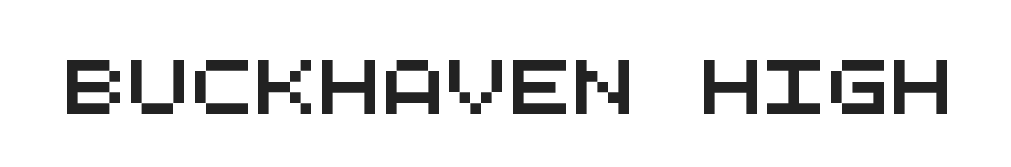
Every character here occupies the same horizontal width, giving the sample a typewriter-like rhythm. The passage shown has conventional tracking throughout. The space beneath each line is pristine and unruled. Type style note: lacks serifs.
